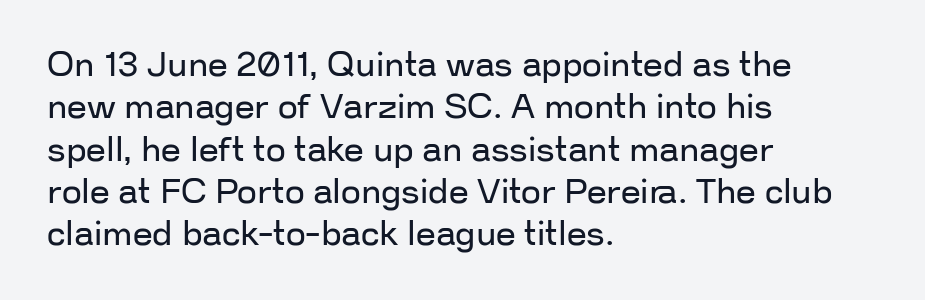
This sample uses plain, unmodified letter spacing. The passage is arranged the way most books set body copy — flush left. Weight: in the light-to-regular range. A typesetter would call this proportional, since set widths differ per character. Vertical strokes here are truly vertical. Nothing sits at the stroke ends, so this counts as sans-serif.
